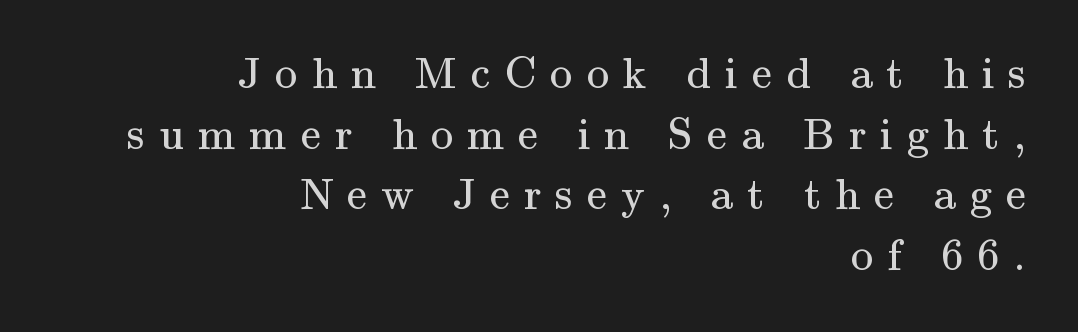
Proportional: the letters do not fall into vertical columns. The leading is moderate, giving the passage an even texture. Students, note that the glyphs here are deliberately spaced far apart. Ordinary non-slanted type is in use. No heavy texture on the line: the type isn't bold.
